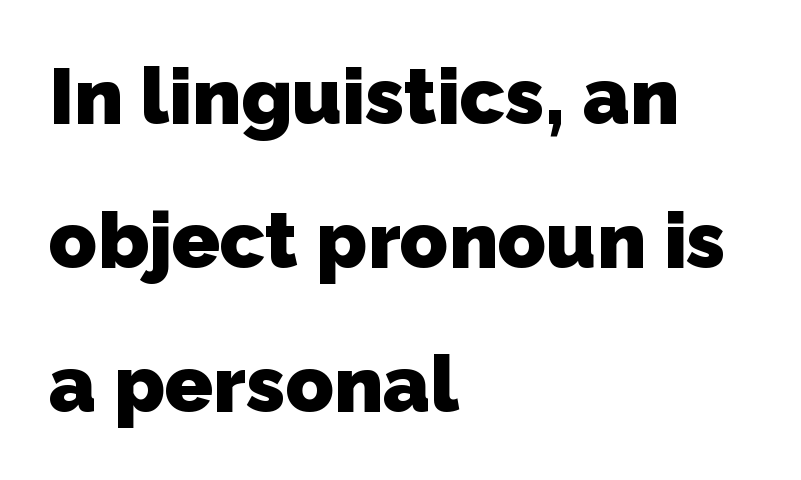
Q: Is the text bold? A: Yes.
Q: Is the typeface a serif or a sans-serif typeface? A: Sans-serif.
Q: Is the text underlined? A: No.
Q: How is the paragraph aligned? A: Left-aligned.
Q: Is the spacing between letters normal or unusually wide? A: Normal.
Q: Width (condensed, normal, or wide)? A: Normal.
Q: Stroke contrast? A: Low.
Q: x-height? A: Medium.
Q: Monospaced? A: No.
